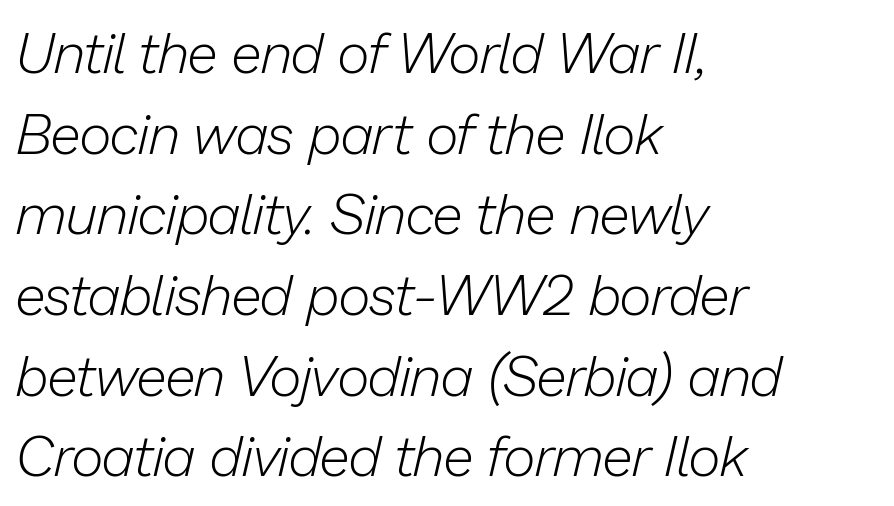
Bare-footed words on every line. Evenly set lines give the paragraph a standard silhouette. Is this a fixed-width face? No — the glyphs have proportional, varying widths. The compositor pushed each line to the left boundary.
